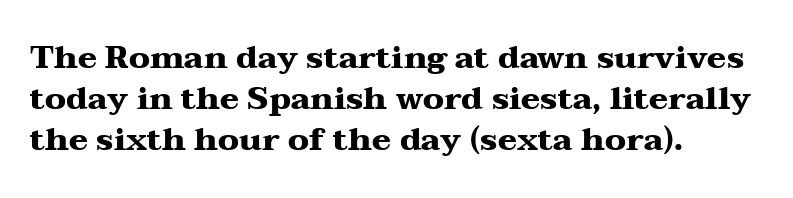
{"serif": "yes", "italic": "no", "bold": "yes", "weight": "heavy", "width": "wide", "stroke_contrast": "medium", "x_height": "medium", "monospaced": "no", "underline": "no", "align": "left", "line_spacing": "normal", "line_spacing_ratio": 1.28, "letter_spacing": "normal", "letter_spacing_em": 0.0, "glyph_px": 32}
